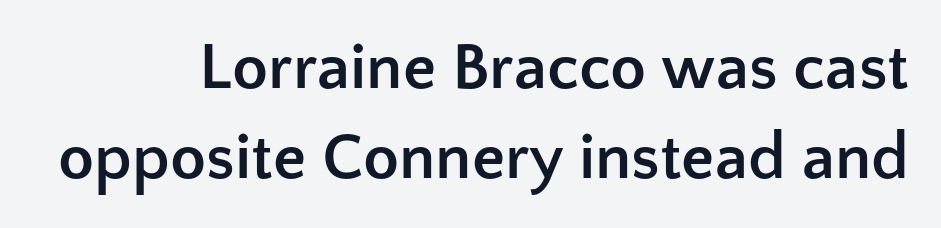
The letters sit at their default tracking, neither squeezed nor spread. These words are printed bold, with thick strokes throughout. The font family rendered here belongs to the sans-serif group. Nobody drew a line under any word here. Varying glyph widths throughout — classic text-font behaviour.
